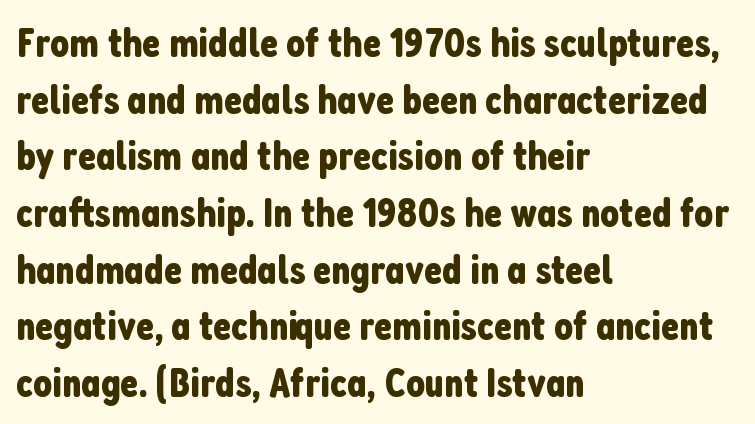
The image shows 42 px condensed sans-serif type, upright; set left-aligned, normal line spacing (1.35x), normal letter spacing, not underlined; low stroke contrast and a medium x-height.
